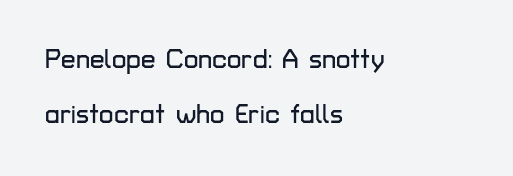
{"italic": "no", "underline": "no", "align": "left", "line_spacing": "loose", "line_spacing_ratio": 2.13, "letter_spacing": "normal", "letter_spacing_em": 0.0, "glyph_px": 26}
